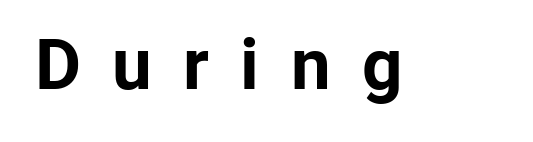
Only glyphs here, with clear space below each row. Unlike a traditional serif, this face leaves its strokes unadorned. The rendering uses natural spacing where letterforms have individual widths. Substantial extra tracking has been applied to these lines.
